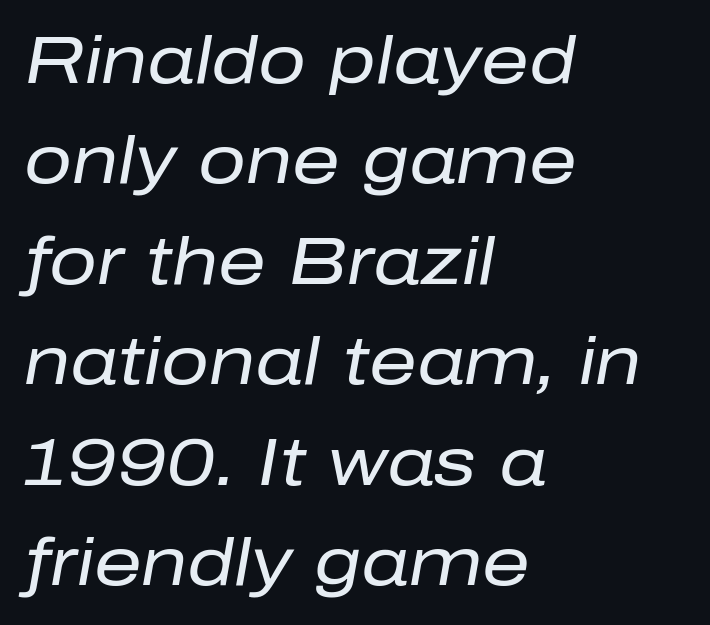
Beneath every word, the page is bare. A typesetter would call this proportional, since set widths differ per character. The passage shown leans; its letterforms are oblique. The line-height multiplier appears to be the usual default. Notice how the passage keeps a crisp vertical edge on the left only. Ink coverage per letter is moderate at most.
